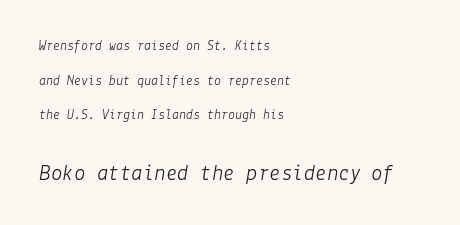
The image shows 23 px text type, italic (leaning right); set left-aligned, loose line spacing (2.48x), normal letter spacing, not underlined; the second (bottom) block is 1.64x larger.
